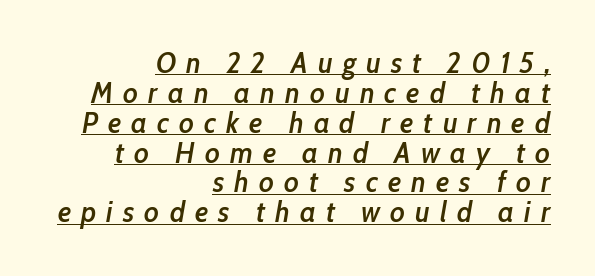
The image shows 29 px semibold, condensed type, italic (leaning right); set right-aligned, tight line spacing (1.03x), unusually wide letter spacing (+0.35 em), underlined; low stroke contrast and a medium x-height.
